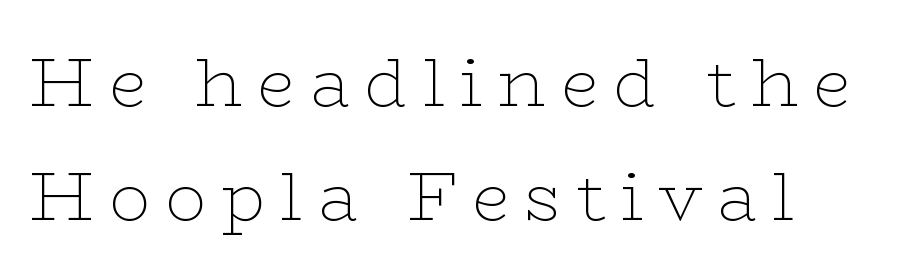
The image shows 68 px thin, wide serif type, upright; set left-aligned, normal line spacing (1.67x), unusually wide letter spacing (+0.22 em), not underlined; low stroke contrast and a medium x-height.
